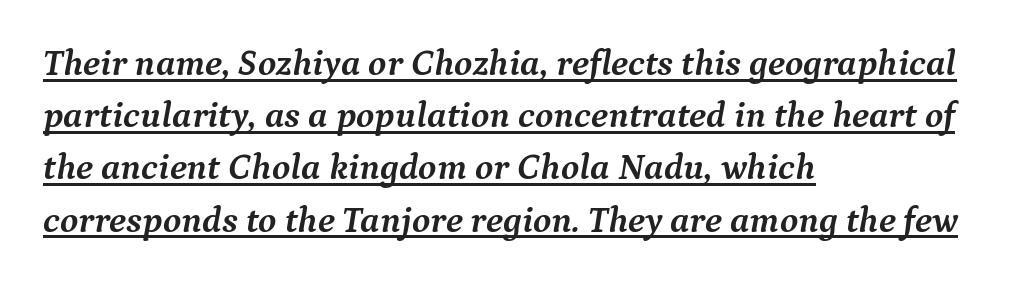
Spacing verdict: proportional, widths tailored to each character. This rendering uses left alignment, leaving the right contour irregular. The face used here appears with an underline applied. No extra tracking has been applied to these lines. Its strokes are broad and dark, the hallmark of bold type.
